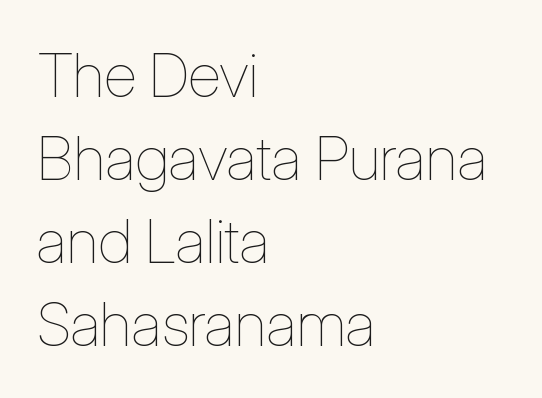
Q: Is the text bold? A: No.
Q: Is the text italic (slanted)? A: No, it is upright.
Q: Is the text underlined? A: No.
Q: How is the paragraph aligned? A: Left-aligned.
Q: Is the spacing between letters normal or unusually wide? A: Normal.
Q: Is the spacing between lines tight, normal or loose? A: Normal.
Q: Width (condensed, normal, or wide)? A: Condensed.
Q: Stroke contrast? A: Low.
Q: x-height? A: Medium.
Q: Monospaced? A: No.
